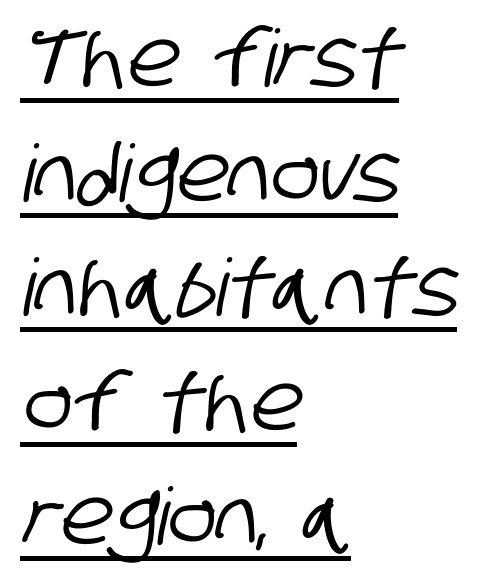
The type is set solid horizontally, with unmodified tracking. Normally led — the rows are evenly, conventionally spaced. Each letter's strokes conclude bluntly, with no projecting serifs. Is this a fixed-width face? No — the glyphs have proportional, varying widths. The text block is weighted toward the left margin, trailing off unevenly rightward. The lettering is marked with a stroke running underneath it.
